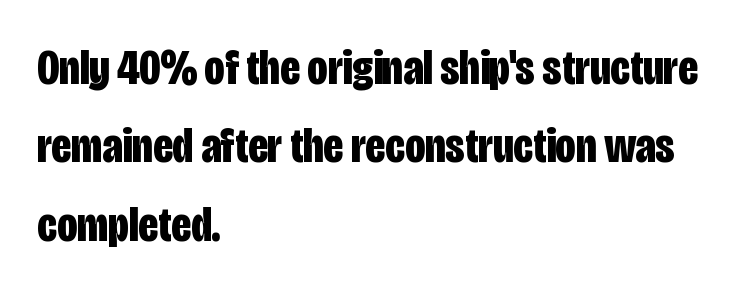
{"serif": "no", "italic": "no", "bold": "yes", "weight": "bold", "width": "condensed", "stroke_contrast": "low", "x_height": "large", "monospaced": "no", "underline": "no", "align": "left", "line_spacing": "normal", "line_spacing_ratio": 1.57, "letter_spacing": "normal", "letter_spacing_em": 0.0, "glyph_px": 50}
